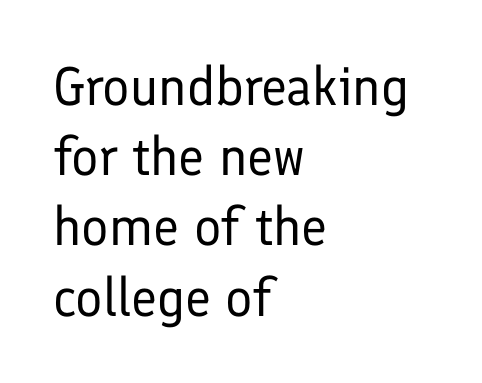
{"serif": "no", "italic": "no", "bold": "no", "weight": "regular", "width": "normal", "stroke_contrast": "low", "x_height": "medium", "monospaced": "no", "underline": "no", "align": "left", "line_spacing": "normal", "line_spacing_ratio": 1.3, "letter_spacing": "normal", "letter_spacing_em": 0.0, "glyph_px": 54}
